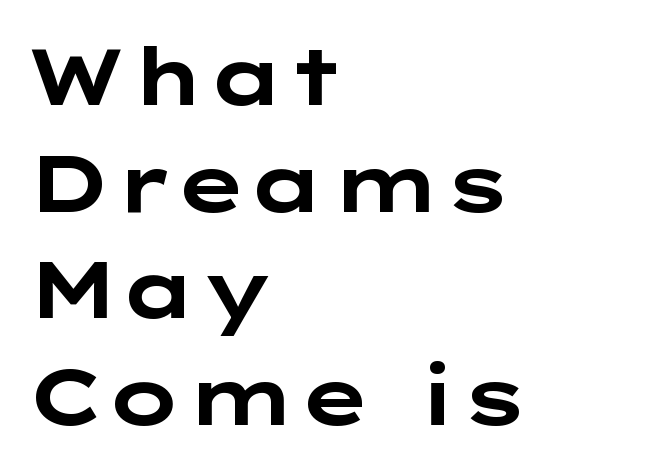
This is sans-serif lettering, the kind often seen on screens and signage. The compositor pushed each line to the left boundary. Bare-footed words on every line. The passage shown has conventional tracking throughout.
